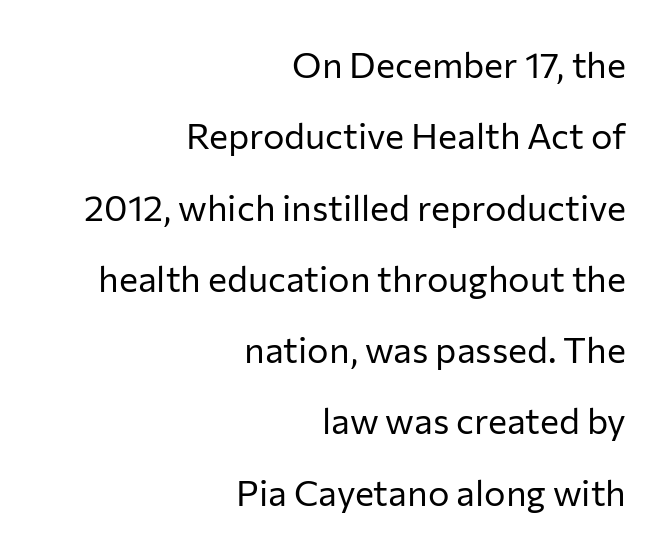
The image shows 36 px regular-weight sans-serif type, upright; set right-aligned, loose line spacing (1.98x), normal letter spacing, not underlined; low stroke contrast and a medium x-height.
